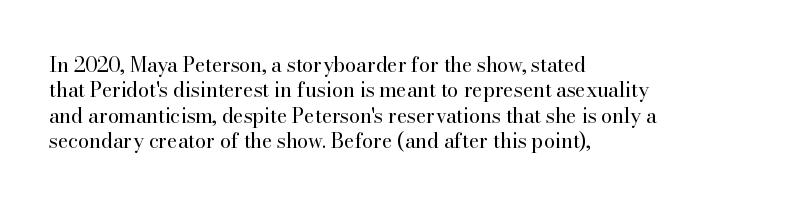
Q: Is the text bold? A: No.
Q: Is the text italic (slanted)? A: No, it is upright.
Q: Is the text underlined? A: No.
Q: How is the paragraph aligned? A: Left-aligned.
Q: Is the spacing between letters normal or unusually wide? A: Normal.
Q: Is the spacing between lines tight, normal or loose? A: Normal.
